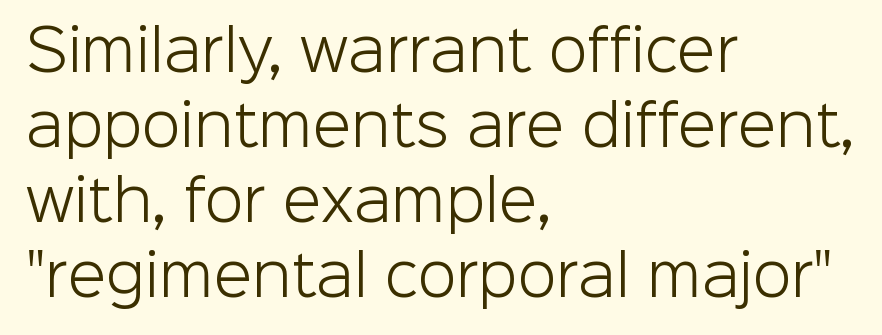
The image shows 56 px light sans-serif type, upright; set left-aligned, normal line spacing (1.34x), normal letter spacing, not underlined; low stroke contrast and a medium x-height.
